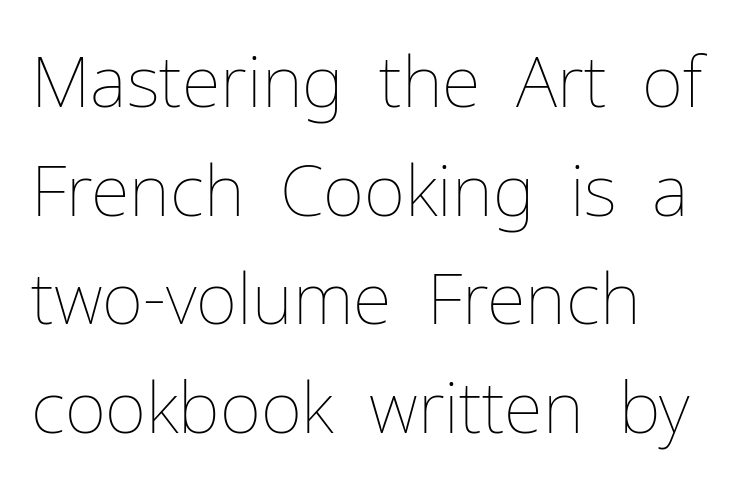
Q: Is the text bold? A: No.
Q: Is the text italic (slanted)? A: No, it is upright.
Q: Is the text underlined? A: No.
Q: Is the spacing between letters normal or unusually wide? A: Normal.
Q: Is the spacing between lines tight, normal or loose? A: Normal.
Q: Width (condensed, normal, or wide)? A: Normal.
Q: Stroke contrast? A: Low.
Q: x-height? A: Medium.
Q: Monospaced? A: No.
